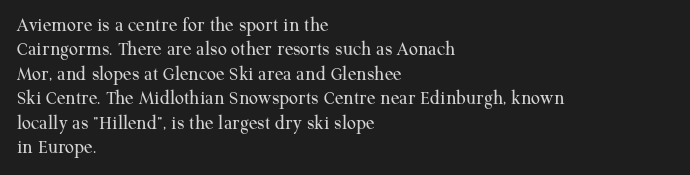
{"italic": "no", "bold": "no", "underline": "no", "align": "left", "line_spacing_ratio": 1.22, "letter_spacing": "normal", "letter_spacing_em": 0.0, "glyph_px": 20}
